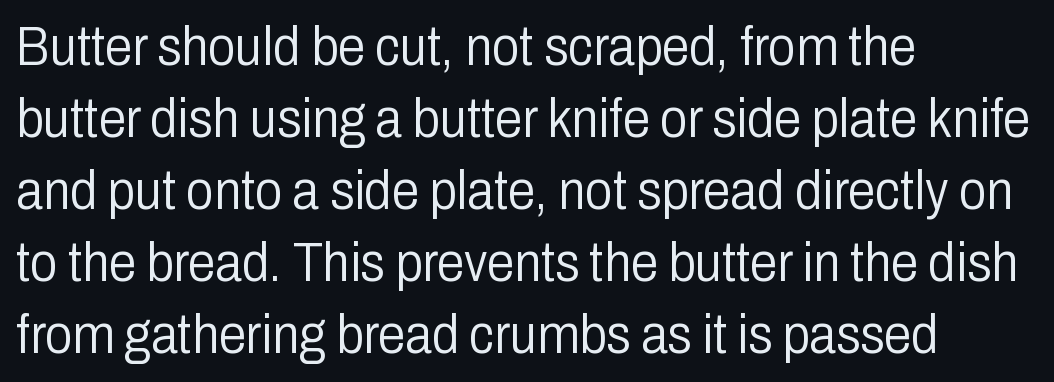
The image shows 55 px light, condensed sans-serif type, upright; set left-aligned, normal line spacing (1.31x), normal letter spacing, not underlined; low stroke contrast and a medium x-height.
